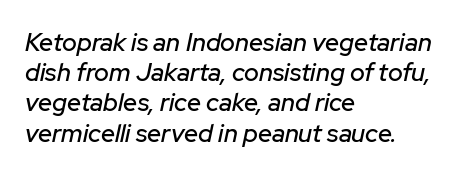
The lettering tilts uniformly, giving the passage an italic look. No word sits above an underline. The type is set solid horizontally, with unmodified tracking. Reading down the block, your eye returns to a fixed left position each line.
